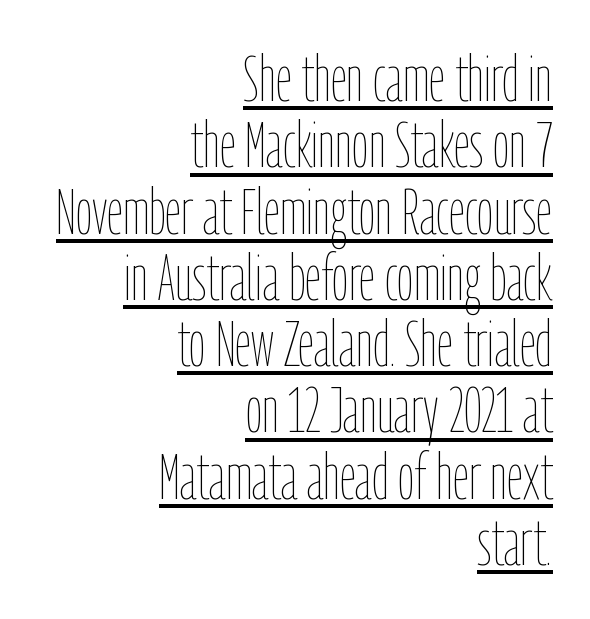
{"italic": "no", "bold": "no", "weight": "thin", "width": "condensed", "stroke_contrast": "low", "x_height": "medium", "monospaced": "no", "underline": "yes", "align": "right", "line_spacing": "tight", "line_spacing_ratio": 1.02, "letter_spacing": "normal", "letter_spacing_em": 0.0, "glyph_px": 65}
